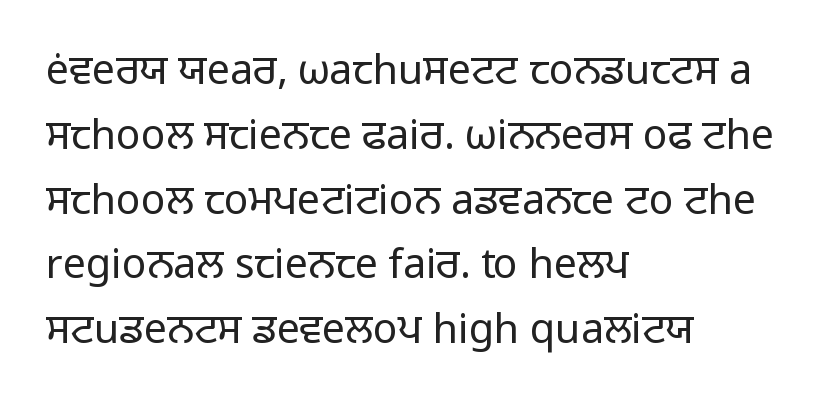
The specimen reads as upright at a glance. The passage shown is not underscored anywhere. Looks like regular typesetting: each glyph gets only the width it needs. The characters display no serif detailing; their extremities are plain.
